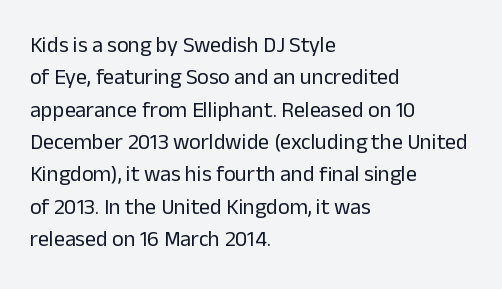
The image shows 22 px text type, upright; set left-aligned, normal line spacing (1.47x), normal letter spacing, not underlined.
